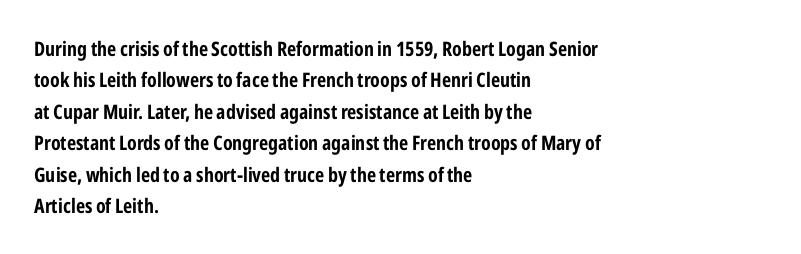
{"italic": "no", "bold": "yes", "underline": "no", "align": "left", "line_spacing": "normal", "line_spacing_ratio": 1.57, "letter_spacing": "normal", "letter_spacing_em": 0.0, "glyph_px": 20}
